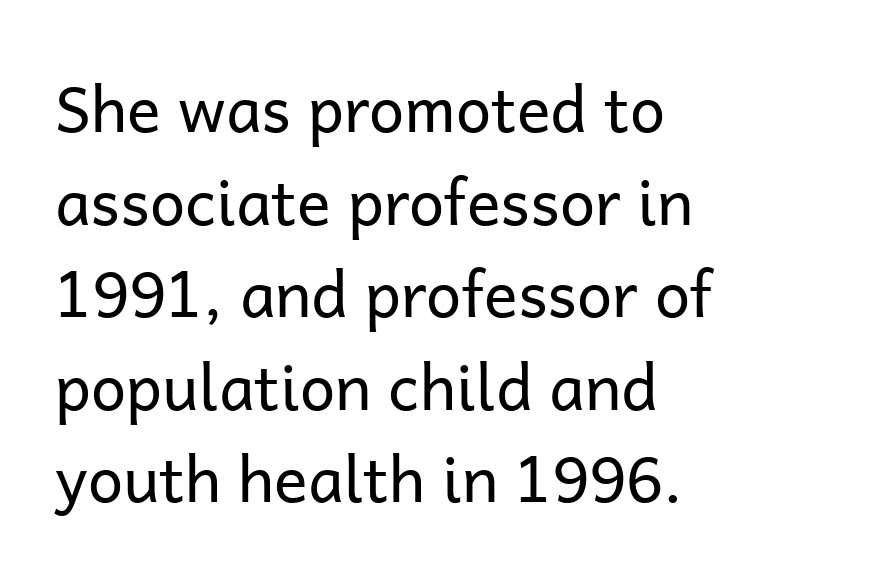
The image shows 63 px regular-weight sans-serif type, upright; set left-aligned, normal line spacing (1.47x), normal letter spacing, not underlined; low stroke contrast and a medium x-height.
